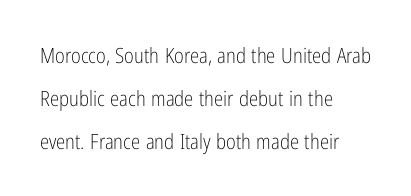
A typesetter would call this leading open, well beyond the default. Heaviness? Minimal to ordinary, like unemphasized prose. Just letters on the line, the space beneath them empty. Words appear dense and cohesive because spacing is normal.
